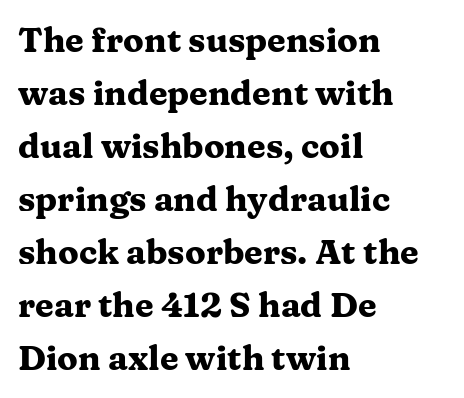
{"serif": "yes", "italic": "no", "bold": "yes", "weight": "heavy", "width": "wide", "stroke_contrast": "medium", "x_height": "medium", "monospaced": "no", "underline": "no", "align": "left", "line_spacing": "normal", "line_spacing_ratio": 1.56, "letter_spacing": "normal", "letter_spacing_em": 0.0, "glyph_px": 34}
